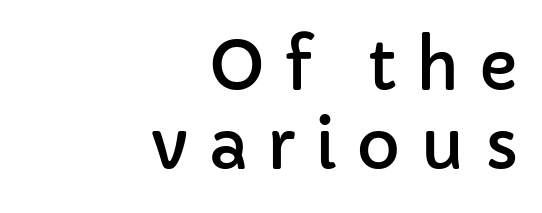
The image shows 67 px sans-serif type, upright; set right-aligned, line spacing 1.18x, unusually wide letter spacing (+0.29 em), not underlined; low stroke contrast and a medium x-height.
